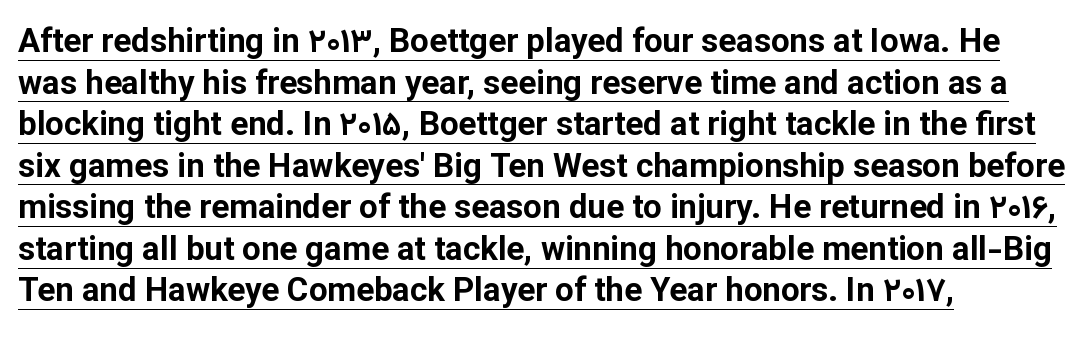
The image shows 33 px bold sans-serif type, upright; set left-aligned, normal line spacing (1.26x), normal letter spacing, underlined; low stroke contrast and a medium x-height.
